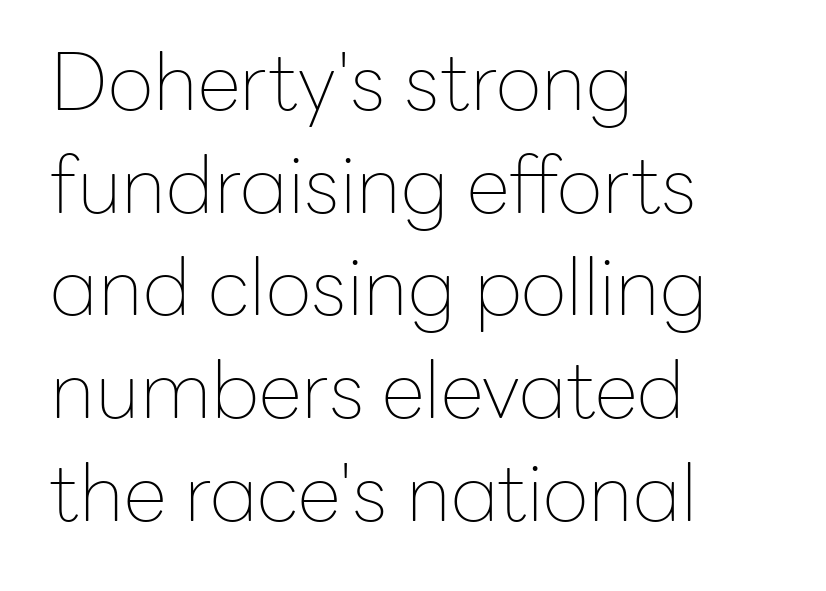
Q: Is the text bold? A: No.
Q: Is the text italic (slanted)? A: No, it is upright.
Q: Is the typeface a serif or a sans-serif typeface? A: Sans-serif.
Q: Is the text underlined? A: No.
Q: How is the paragraph aligned? A: Left-aligned.
Q: Is the spacing between letters normal or unusually wide? A: Normal.
Q: Is the spacing between lines tight, normal or loose? A: Normal.
Q: Width (condensed, normal, or wide)? A: Normal.
Q: Stroke contrast? A: Low.
Q: x-height? A: Medium.
Q: Monospaced? A: No.
